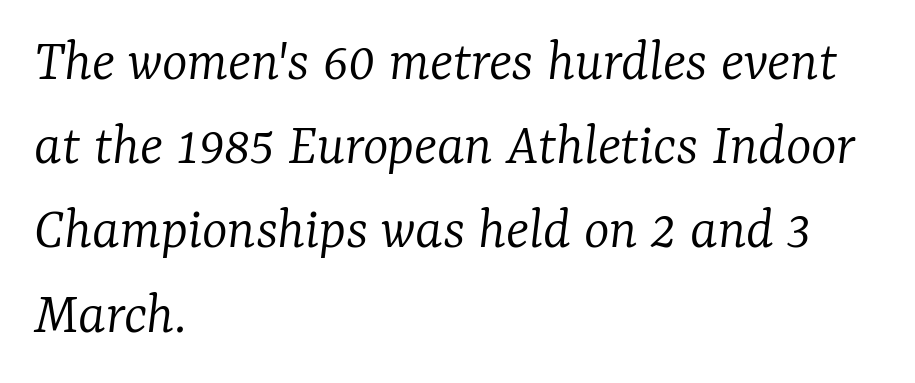
{"serif": "yes", "italic": "yes", "lean": "right", "slant_degrees": 7, "bold": "no", "weight": "light", "width": "normal", "stroke_contrast": "low", "x_height": "medium", "monospaced": "no", "underline": "no", "align": "left", "line_spacing": "normal", "line_spacing_ratio": 1.38, "letter_spacing": "normal", "letter_spacing_em": 0.0, "glyph_px": 61}
